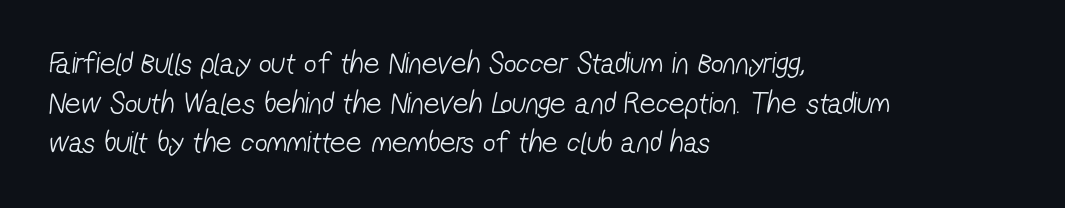
{"serif": "no", "bold": "no", "weight": "light", "width": "condensed", "stroke_contrast": "low", "x_height": "medium", "monospaced": "no", "underline": "no", "align": "left", "line_spacing": "normal", "line_spacing_ratio": 1.28, "letter_spacing": "normal", "letter_spacing_em": 0.0, "glyph_px": 31}
